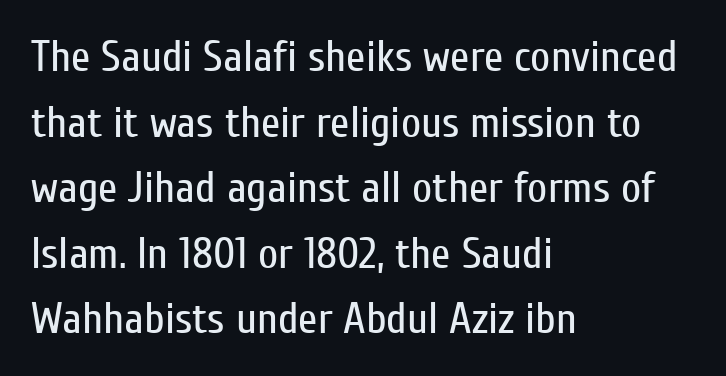
{"serif": "no", "italic": "no", "bold": "no", "weight": "regular", "width": "condensed", "stroke_contrast": "low", "x_height": "medium", "monospaced": "no", "underline": "no", "align": "left", "line_spacing": "normal", "line_spacing_ratio": 1.49, "letter_spacing": "normal", "letter_spacing_em": 0.0, "glyph_px": 44}
